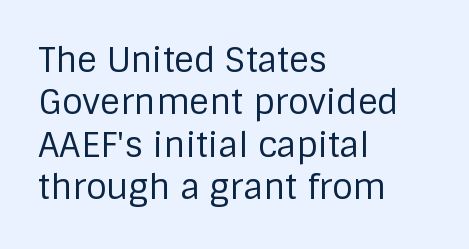
The characters display no serif detailing; their extremities are plain. The words here are not underlined. A typesetter would call this leading conventional body-copy spacing. The setting favours the left margin, as ordinary paragraphs usually do. A typesetter would call this proportional, since set widths differ per character.
